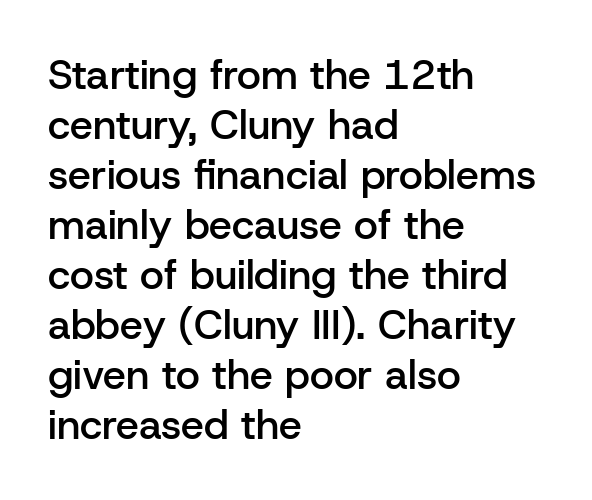
Moderately thickened strokes mark this as semibold type. Nothing sits at the stroke ends, so this counts as sans-serif. A typesetter would mark this as roman, not italic. The passage shown has conventional tracking throughout. Unmarked baselines from the first word to the last.
